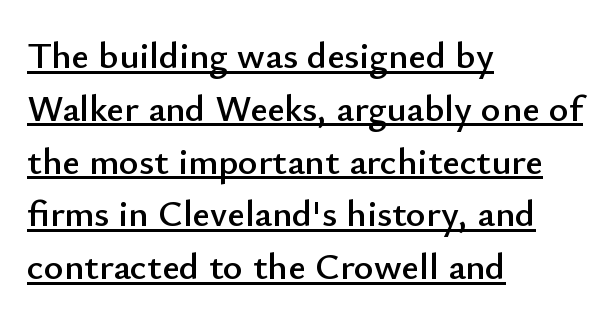
The image shows 38 px sans-serif type, upright; set left-aligned, normal line spacing (1.39x), normal letter spacing, underlined; low stroke contrast and a small x-height.
